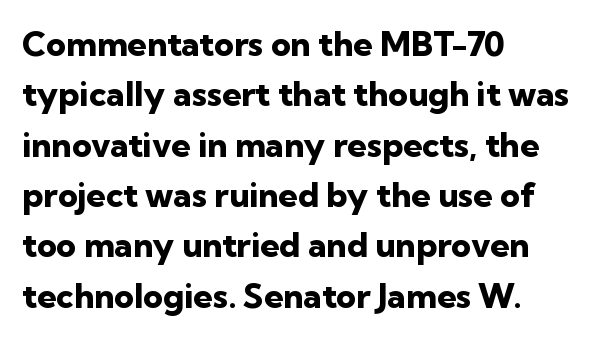
Q: Is the text bold? A: Yes.
Q: Is the text italic (slanted)? A: No, it is upright.
Q: Is the typeface a serif or a sans-serif typeface? A: Sans-serif.
Q: Is the text underlined? A: No.
Q: How is the paragraph aligned? A: Left-aligned.
Q: Is the spacing between letters normal or unusually wide? A: Normal.
Q: Is the spacing between lines tight, normal or loose? A: Normal.
Q: Width (condensed, normal, or wide)? A: Normal.
Q: Stroke contrast? A: Low.
Q: x-height? A: Medium.
Q: Monospaced? A: No.
